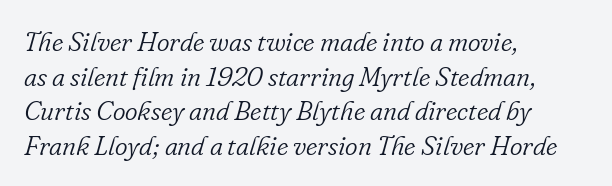
Q: Is the text bold? A: No.
Q: Is the text italic (slanted)? A: Yes, it leans right by about 16 degrees.
Q: Is the text underlined? A: No.
Q: How is the paragraph aligned? A: Left-aligned.
Q: Is the spacing between letters normal or unusually wide? A: Normal.
Q: Is the spacing between lines tight, normal or loose? A: Normal.
